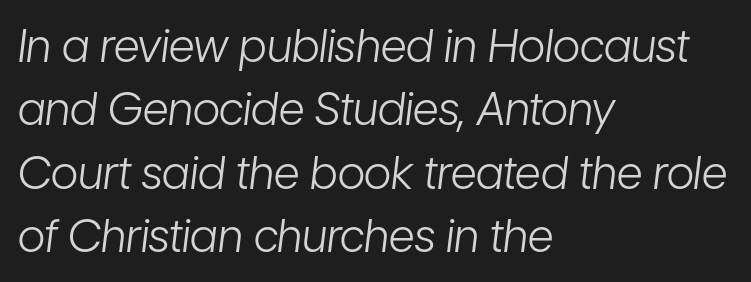
{"italic": "yes", "lean": "right", "slant_degrees": 7, "bold": "no", "weight": "light", "width": "condensed", "stroke_contrast": "low", "x_height": "medium", "monospaced": "no", "underline": "no", "align": "left", "line_spacing": "normal", "line_spacing_ratio": 1.41, "letter_spacing": "normal", "letter_spacing_em": 0.0, "glyph_px": 45}
